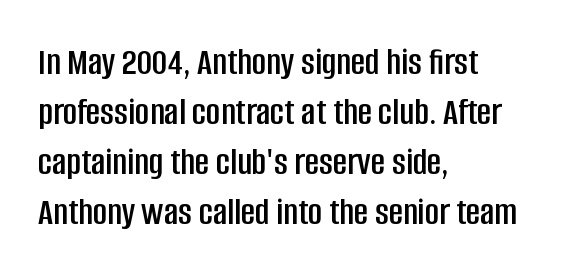
Q: Is the text italic (slanted)? A: No, it is upright.
Q: Is the typeface a serif or a sans-serif typeface? A: Sans-serif.
Q: Is the text underlined? A: No.
Q: How is the paragraph aligned? A: Left-aligned.
Q: Is the spacing between letters normal or unusually wide? A: Normal.
Q: Is the spacing between lines tight, normal or loose? A: Normal.
Q: Width (condensed, normal, or wide)? A: Condensed.
Q: Stroke contrast? A: Low.
Q: x-height? A: Large.
Q: Monospaced? A: No.
